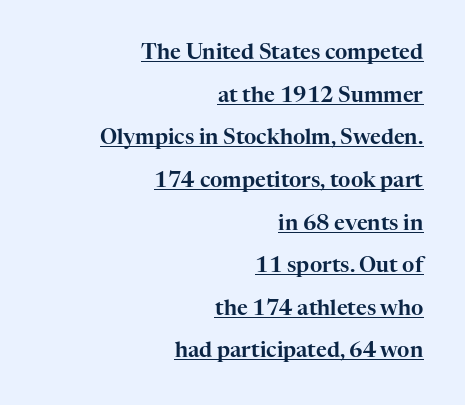
One-word summary of the alignment: right. The sample's only ornament is a line tracing under the words. No italicization has been applied; the sample stays upright. These lines stand farther apart than default settings would place them.
